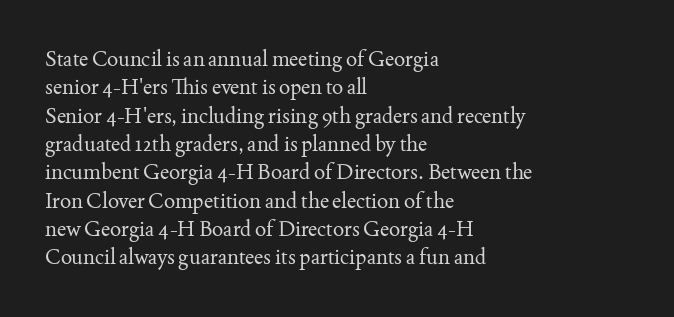
{"italic": "no", "bold": "no", "underline": "no", "align": "left", "line_spacing": "normal", "line_spacing_ratio": 1.35, "letter_spacing": "normal", "letter_spacing_em": 0.0, "glyph_px": 21}
